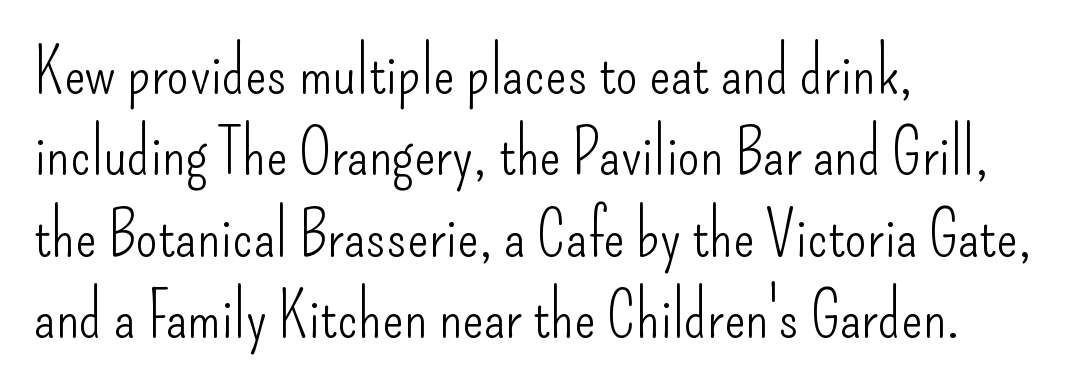
{"serif": "no", "italic": "no", "bold": "no", "weight": "light", "width": "condensed", "stroke_contrast": "low", "x_height": "small", "monospaced": "no", "underline": "no", "align": "left", "line_spacing": "normal", "line_spacing_ratio": 1.27, "letter_spacing": "normal", "letter_spacing_em": 0.0, "glyph_px": 64}
